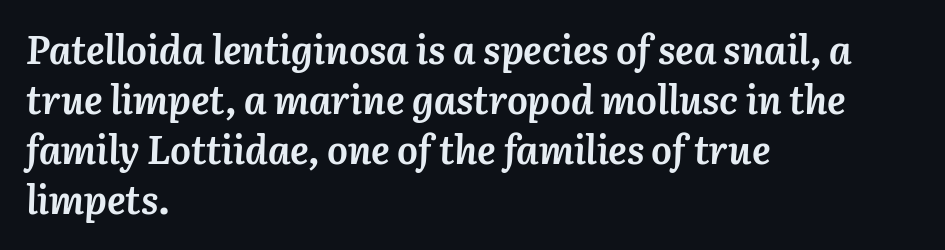
Q: Is the text bold? A: Yes.
Q: Is the text italic (slanted)? A: Yes, it leans right by about 3 degrees.
Q: Is the text underlined? A: No.
Q: How is the paragraph aligned? A: Left-aligned.
Q: Is the spacing between letters normal or unusually wide? A: Normal.
Q: Is the spacing between lines tight, normal or loose? A: Normal.
Q: Width (condensed, normal, or wide)? A: Normal.
Q: Stroke contrast? A: Medium.
Q: x-height? A: Medium.
Q: Monospaced? A: No.
